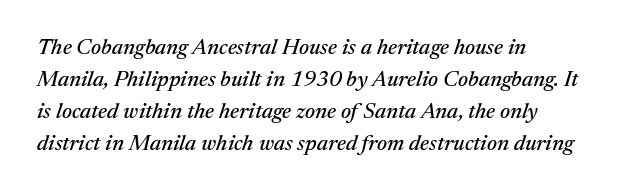
{"italic": "yes", "lean": "right", "slant_degrees": 17, "underline": "no", "align": "left", "line_spacing": "normal", "line_spacing_ratio": 1.46, "letter_spacing": "normal", "letter_spacing_em": 0.0, "glyph_px": 22}
